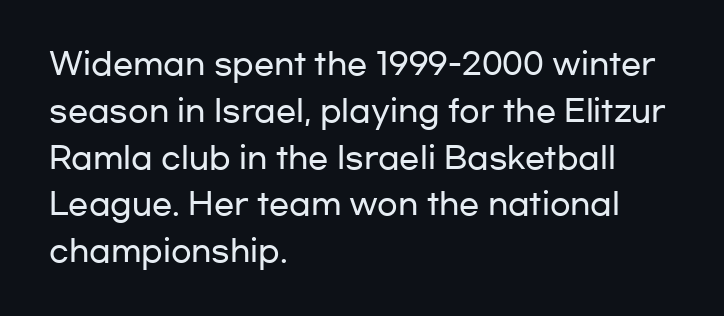
{"serif": "no", "italic": "no", "width": "wide", "stroke_contrast": "low", "x_height": "medium", "monospaced": "no", "underline": "no", "align": "left", "line_spacing": "normal", "line_spacing_ratio": 1.56, "letter_spacing": "normal", "letter_spacing_em": 0.0, "glyph_px": 30}
